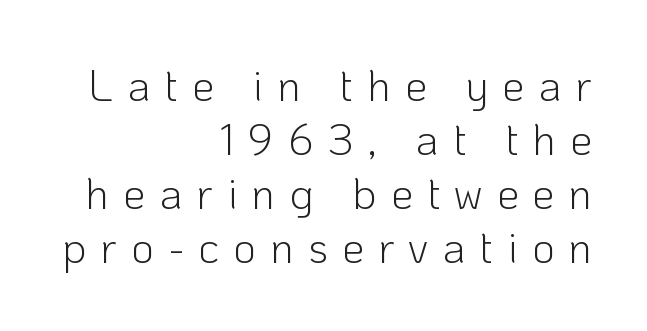
Q: Is the text bold? A: No.
Q: Is the text italic (slanted)? A: No, it is upright.
Q: Is the typeface a serif or a sans-serif typeface? A: Sans-serif.
Q: Is the text underlined? A: No.
Q: How is the paragraph aligned? A: Right-aligned.
Q: Is the spacing between letters normal or unusually wide? A: Unusually wide.
Q: Width (condensed, normal, or wide)? A: Normal.
Q: Stroke contrast? A: Low.
Q: x-height? A: Medium.
Q: Monospaced? A: No.
